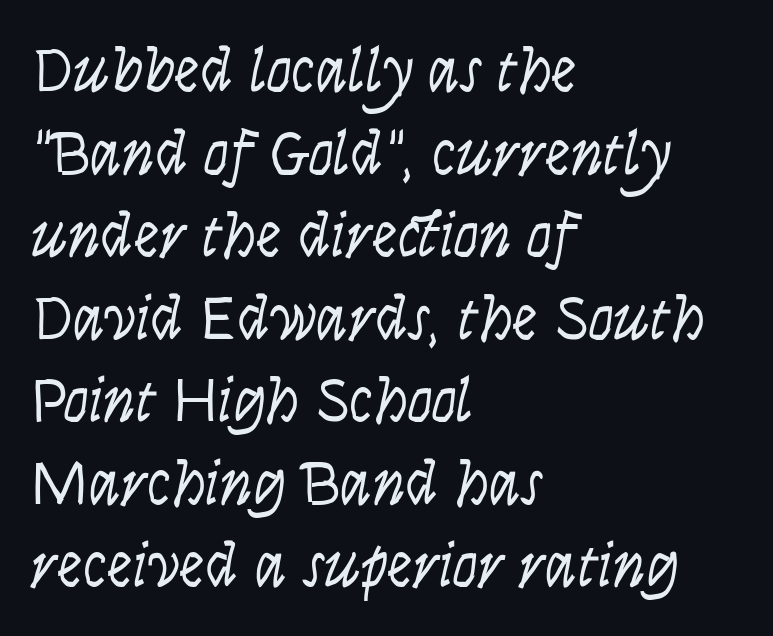
Serif or sans? Sans — the stroke terminals are bare. Regarding leading, the lines here are spaced in the standard way. Type without underlining. The face used here is proportionally spaced, like ordinary book or web type. Horizontal alignment here is leftward, the default for most running prose.
